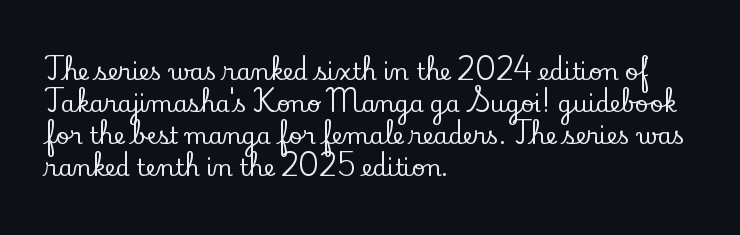
Q: Is the text italic (slanted)? A: No, it is upright.
Q: Is the text underlined? A: No.
Q: How is the paragraph aligned? A: Left-aligned.
Q: Is the spacing between letters normal or unusually wide? A: Normal.
Q: Is the spacing between lines tight, normal or loose? A: Normal.
